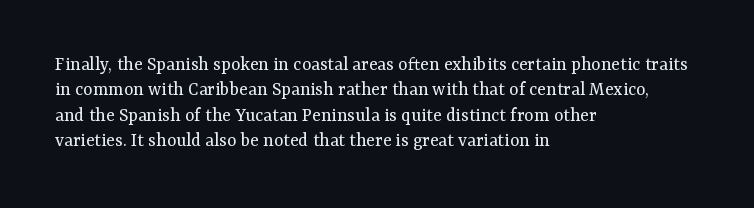
{"italic": "no", "bold": "no", "underline": "no", "align": "left", "line_spacing": "normal", "line_spacing_ratio": 1.27, "letter_spacing": "normal", "letter_spacing_em": 0.0, "glyph_px": 20}
